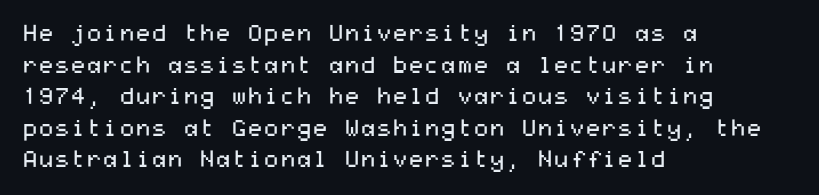
{"italic": "no", "bold": "no", "underline": "no", "align": "left", "line_spacing": "normal", "line_spacing_ratio": 1.37, "letter_spacing": "normal", "letter_spacing_em": 0.0, "glyph_px": 23}
